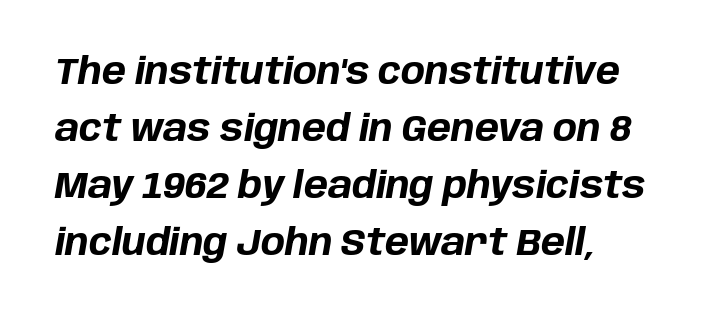
Q: Is the text bold? A: Yes.
Q: Is the text italic (slanted)? A: Yes, it leans right by about 10 degrees.
Q: Is the text underlined? A: No.
Q: How is the paragraph aligned? A: Left-aligned.
Q: Is the spacing between letters normal or unusually wide? A: Normal.
Q: Is the spacing between lines tight, normal or loose? A: Normal.
Q: Width (condensed, normal, or wide)? A: Normal.
Q: Stroke contrast? A: Low.
Q: x-height? A: Large.
Q: Monospaced? A: No.
